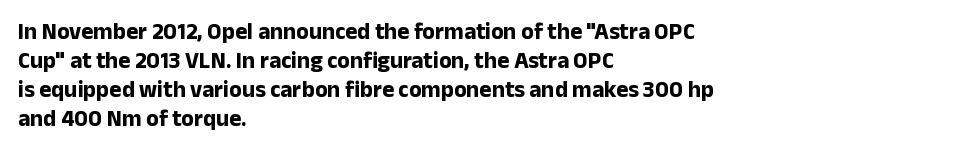
The image shows 23 px bold type, upright; set left-aligned, normal line spacing (1.26x), normal letter spacing, not underlined.
